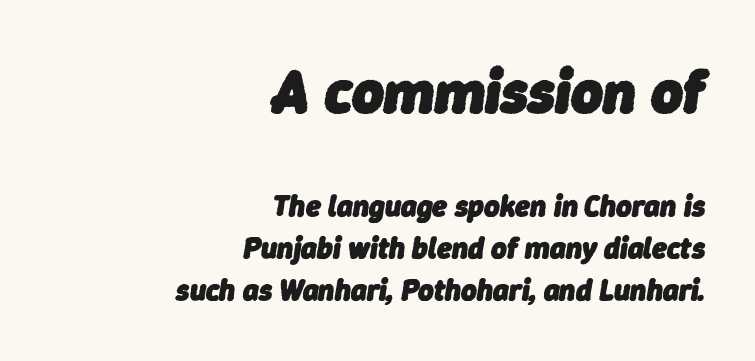
{"italic": "yes", "lean": "right", "slant_degrees": 9, "bold": "yes", "weight": "heavy", "width": "normal", "stroke_contrast": "low", "x_height": "medium", "monospaced": "no", "underline": "no", "align": "right", "line_spacing": "normal", "line_spacing_ratio": 1.41, "letter_spacing": "normal", "letter_spacing_em": 0.0, "larger_block": "first", "size_ratio": 2.03, "glyph_px": 61}
